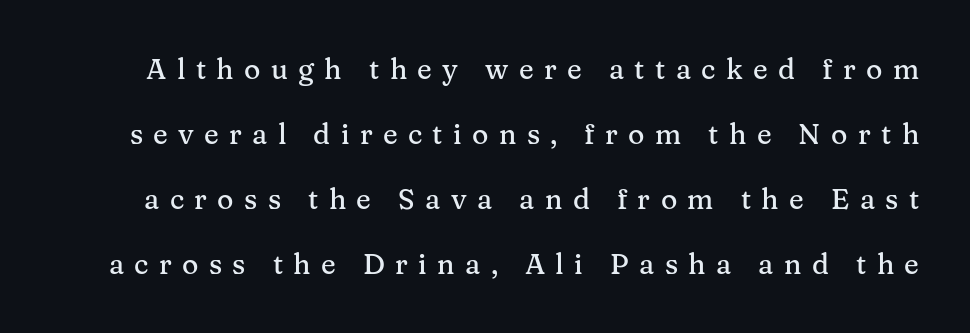
{"serif": "yes", "italic": "no", "width": "normal", "stroke_contrast": "medium", "x_height": "medium", "monospaced": "no", "underline": "no", "line_spacing": "loose", "line_spacing_ratio": 2.32, "letter_spacing": "wide", "letter_spacing_em": 0.37, "glyph_px": 28}
